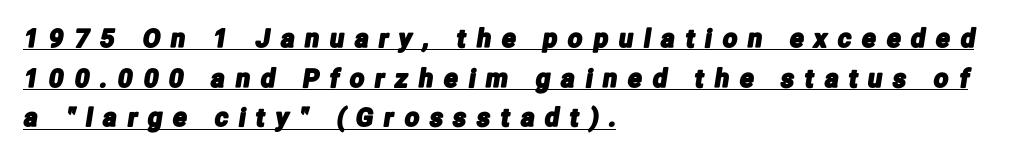
{"underline": "yes", "align": "left", "line_spacing": "normal", "line_spacing_ratio": 1.59, "letter_spacing": "wide", "letter_spacing_em": 0.44, "glyph_px": 25}
